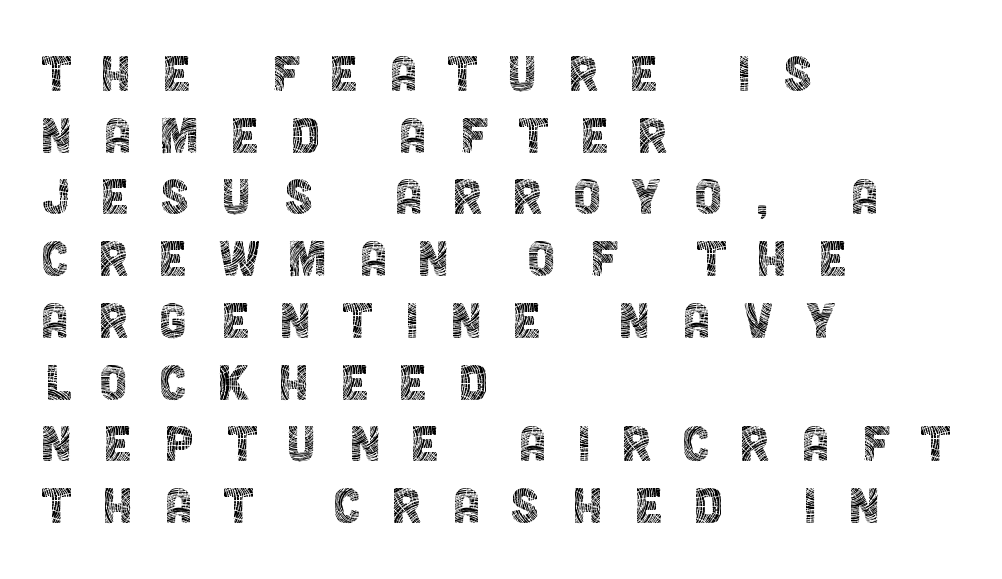
Q: Is the text bold? A: No.
Q: Is the text italic (slanted)? A: No, it is upright.
Q: Is the typeface a serif or a sans-serif typeface? A: Sans-serif.
Q: Is the text underlined? A: No.
Q: How is the paragraph aligned? A: Left-aligned.
Q: Is the spacing between letters normal or unusually wide? A: Unusually wide.
Q: Is the spacing between lines tight, normal or loose? A: Tight.
Q: Width (condensed, normal, or wide)? A: Condensed.
Q: x-height? A: Large.
Q: Monospaced? A: No.
